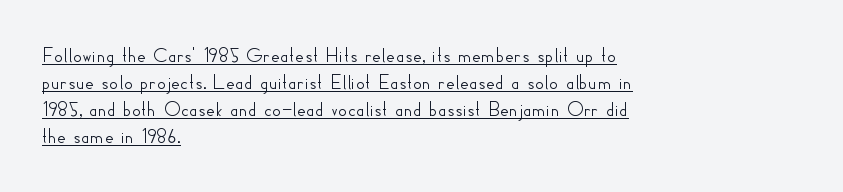
Q: Is the text italic (slanted)? A: No, it is upright.
Q: Is the text underlined? A: Yes.
Q: How is the paragraph aligned? A: Left-aligned.
Q: Is the spacing between letters normal or unusually wide? A: Normal.
